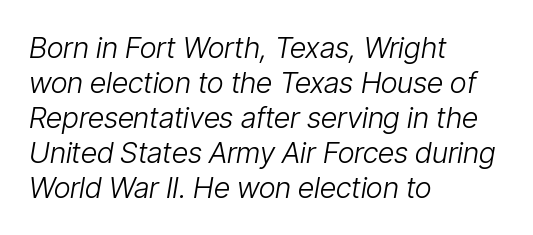
Q: Is the text bold? A: No.
Q: Is the text italic (slanted)? A: Yes, it leans right by about 9 degrees.
Q: Is the text underlined? A: No.
Q: How is the paragraph aligned? A: Left-aligned.
Q: Is the spacing between letters normal or unusually wide? A: Normal.
Q: Width (condensed, normal, or wide)? A: Condensed.
Q: Stroke contrast? A: Low.
Q: x-height? A: Medium.
Q: Monospaced? A: No.
